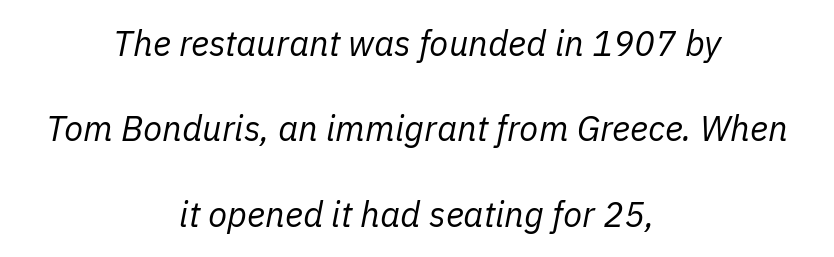
Q: Is the text bold? A: No.
Q: Is the text italic (slanted)? A: Yes, it leans right by about 11 degrees.
Q: Is the text underlined? A: No.
Q: How is the paragraph aligned? A: Centered.
Q: Is the spacing between letters normal or unusually wide? A: Normal.
Q: Is the spacing between lines tight, normal or loose? A: Loose.
Q: Width (condensed, normal, or wide)? A: Normal.
Q: Stroke contrast? A: Low.
Q: x-height? A: Medium.
Q: Monospaced? A: No.
